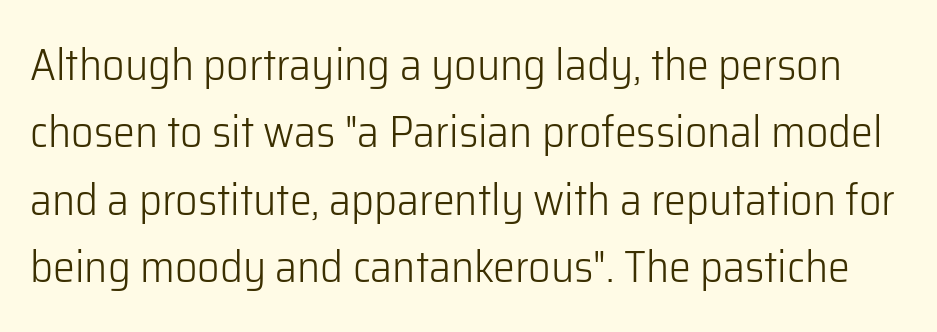
Bare-footed words on every line. Weight: regular or lighter. The rendering uses natural spacing where letterforms have individual widths. The line-height multiplier appears to be the usual default. Is there any slant? The stems are plumb.
